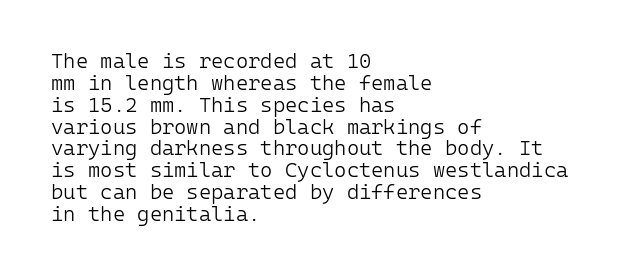
Q: Is the text bold? A: No.
Q: Is the text italic (slanted)? A: No, it is upright.
Q: Is the text underlined? A: No.
Q: How is the paragraph aligned? A: Left-aligned.
Q: Is the spacing between letters normal or unusually wide? A: Normal.
Q: Is the spacing between lines tight, normal or loose? A: Tight.
